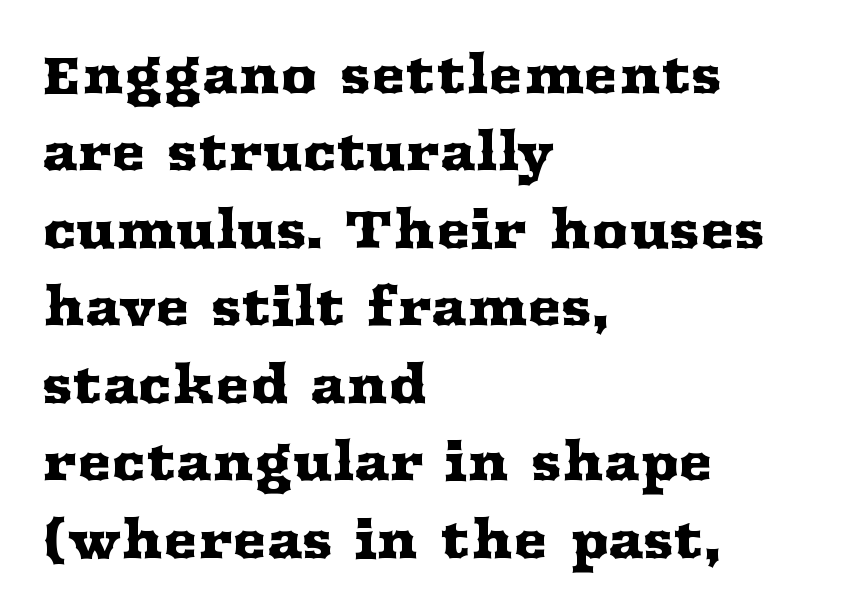
Q: Is the text italic (slanted)? A: No, it is upright.
Q: Is the typeface a serif or a sans-serif typeface? A: Serif.
Q: Is the text underlined? A: No.
Q: How is the paragraph aligned? A: Left-aligned.
Q: Is the spacing between letters normal or unusually wide? A: Normal.
Q: Is the spacing between lines tight, normal or loose? A: Normal.
Q: Width (condensed, normal, or wide)? A: Wide.
Q: Stroke contrast? A: Medium.
Q: x-height? A: Medium.
Q: Monospaced? A: No.
